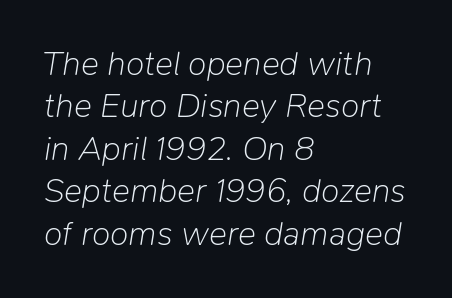
Layout note: lines flush left. No word sits above an underline. These glyphs show unthickened strokes, regular width or finer. What's the leading like? Ordinary, nothing unusual. Note the varied advance widths — an 'i' is clearly narrower than an 'm'.
